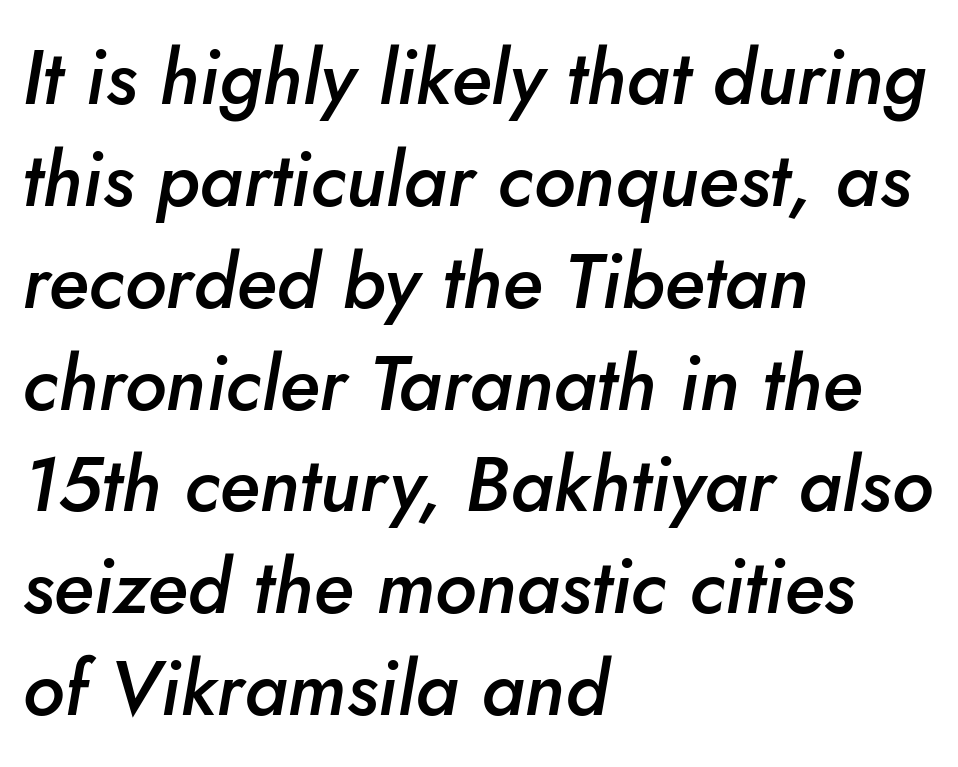
Q: Is the text bold? A: Semi-bold.
Q: Is the text italic (slanted)? A: Yes, it leans right by about 10 degrees.
Q: Is the text underlined? A: No.
Q: How is the paragraph aligned? A: Left-aligned.
Q: Is the spacing between letters normal or unusually wide? A: Normal.
Q: Is the spacing between lines tight, normal or loose? A: Normal.
Q: Width (condensed, normal, or wide)? A: Normal.
Q: Stroke contrast? A: Low.
Q: x-height? A: Small.
Q: Monospaced? A: No.
